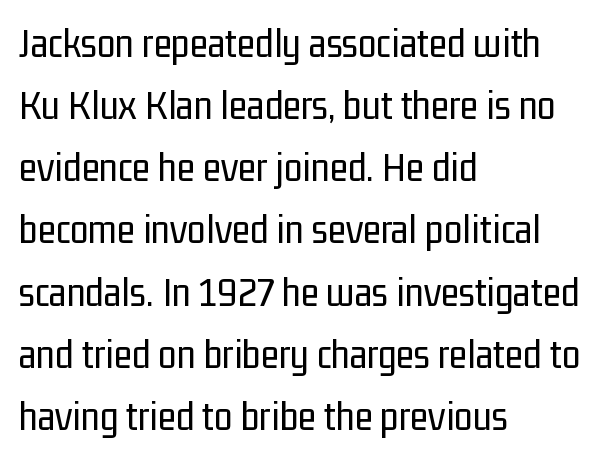
The text was rendered using a sans face with plain stroke endings. Nothing heavy about these letters — not bold at all. Posture: straight, roman, zero tilt. The passage shown is typed in a proportional face where columns would drift.
